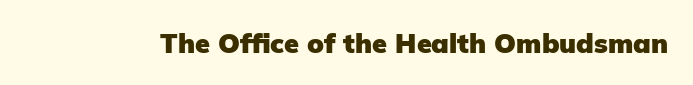
The image shows 27 px bold type, upright; set normal letter spacing, not underlined.
